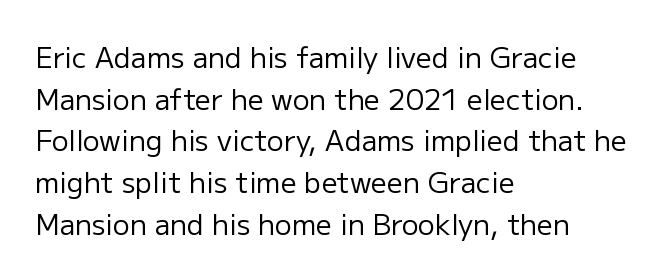
Q: Is the text bold? A: No.
Q: Is the text italic (slanted)? A: No, it is upright.
Q: Is the typeface a serif or a sans-serif typeface? A: Sans-serif.
Q: Is the text underlined? A: No.
Q: How is the paragraph aligned? A: Left-aligned.
Q: Is the spacing between letters normal or unusually wide? A: Normal.
Q: Is the spacing between lines tight, normal or loose? A: Normal.
Q: Width (condensed, normal, or wide)? A: Normal.
Q: Stroke contrast? A: Low.
Q: x-height? A: Medium.
Q: Monospaced? A: No.
